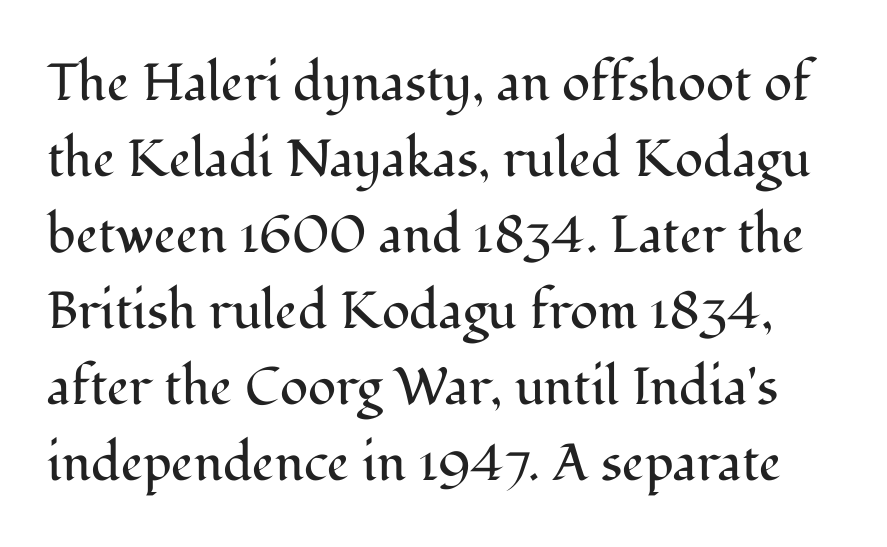
Q: Is the text bold? A: No.
Q: Is the text italic (slanted)? A: No, it is upright.
Q: Is the typeface a serif or a sans-serif typeface? A: Serif.
Q: Is the text underlined? A: No.
Q: Is the spacing between letters normal or unusually wide? A: Normal.
Q: Is the spacing between lines tight, normal or loose? A: Normal.
Q: Width (condensed, normal, or wide)? A: Normal.
Q: Stroke contrast? A: Medium.
Q: x-height? A: Medium.
Q: Monospaced? A: No.
